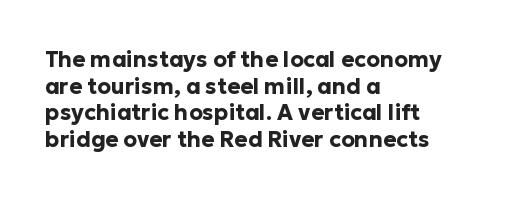
The image shows 22 px bold type, upright; set left-aligned, line spacing 1.21x, normal letter spacing, not underlined.
